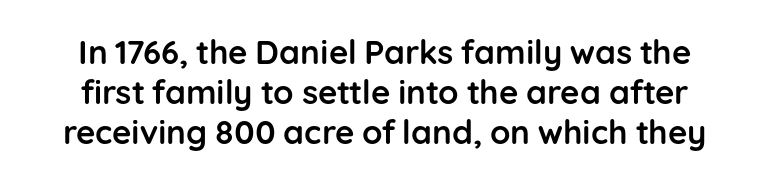
{"serif": "no", "italic": "no", "bold": "yes", "weight": "semibold", "width": "normal", "stroke_contrast": "low", "x_height": "medium", "monospaced": "no", "underline": "no", "line_spacing_ratio": 1.21, "letter_spacing": "normal", "letter_spacing_em": 0.0, "glyph_px": 33}
